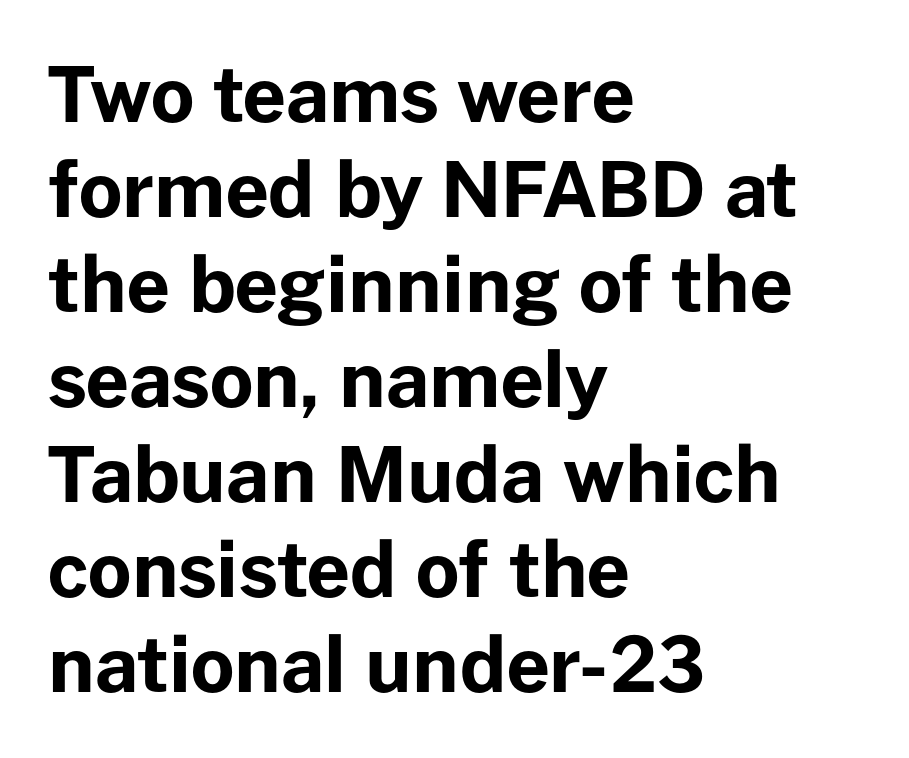
{"serif": "no", "italic": "no", "bold": "yes", "weight": "bold", "width": "normal", "stroke_contrast": "low", "x_height": "medium", "monospaced": "no", "underline": "no", "align": "left", "line_spacing": "normal", "line_spacing_ratio": 1.25, "letter_spacing": "normal", "letter_spacing_em": 0.0, "glyph_px": 76}
